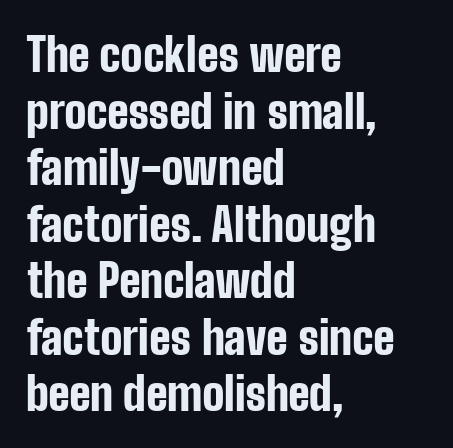
The image shows 46 px bold, condensed sans-serif type, upright; set left-aligned, line spacing 1.23x, normal letter spacing, not underlined; low stroke contrast and a medium x-height.
